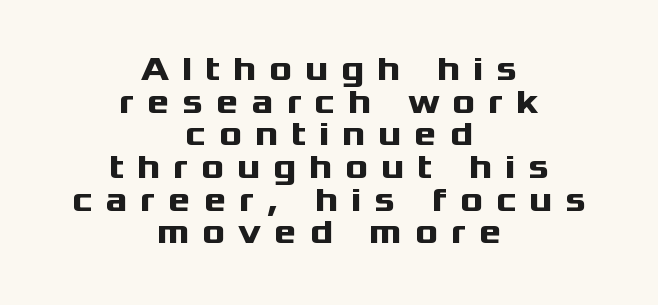
The image shows 34 px heavy, wide sans-serif type, upright; set centered, tight line spacing (0.96x), unusually wide letter spacing (+0.38 em), not underlined; medium stroke contrast and a medium x-height.
